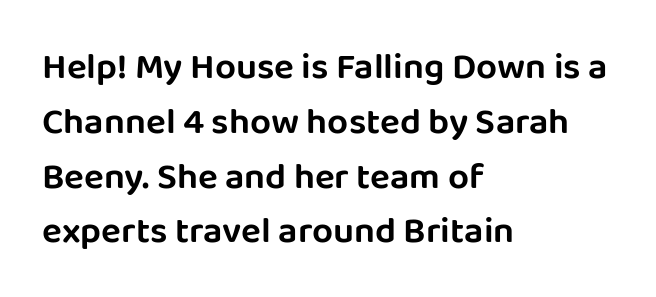
Q: Is the text italic (slanted)? A: No, it is upright.
Q: Is the typeface a serif or a sans-serif typeface? A: Sans-serif.
Q: Is the text underlined? A: No.
Q: How is the paragraph aligned? A: Left-aligned.
Q: Is the spacing between letters normal or unusually wide? A: Normal.
Q: Is the spacing between lines tight, normal or loose? A: Normal.
Q: Width (condensed, normal, or wide)? A: Normal.
Q: Stroke contrast? A: Low.
Q: x-height? A: Large.
Q: Monospaced? A: No.
